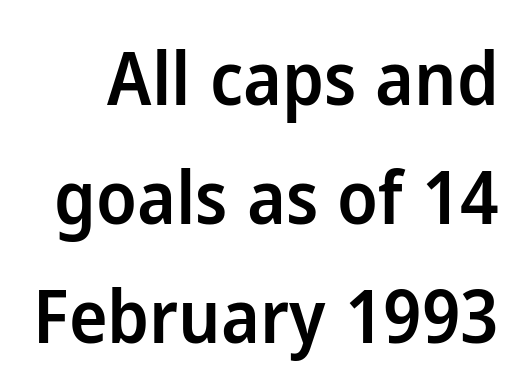
Q: Is the text bold? A: Semi-bold.
Q: Is the text italic (slanted)? A: No, it is upright.
Q: Is the typeface a serif or a sans-serif typeface? A: Sans-serif.
Q: Is the text underlined? A: No.
Q: Is the spacing between letters normal or unusually wide? A: Normal.
Q: Is the spacing between lines tight, normal or loose? A: Normal.
Q: Width (condensed, normal, or wide)? A: Normal.
Q: Stroke contrast? A: Low.
Q: x-height? A: Medium.
Q: Monospaced? A: No.
